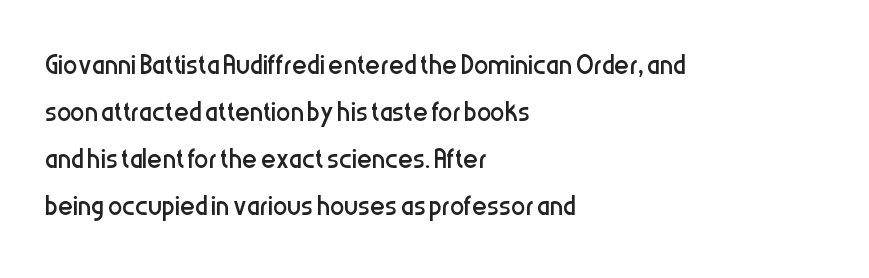
{"serif": "no", "italic": "no", "bold": "no", "weight": "regular", "width": "condensed", "stroke_contrast": "low", "x_height": "medium", "monospaced": "no", "underline": "no", "align": "left", "line_spacing": "normal", "line_spacing_ratio": 1.31, "letter_spacing": "normal", "letter_spacing_em": 0.0, "glyph_px": 36}
